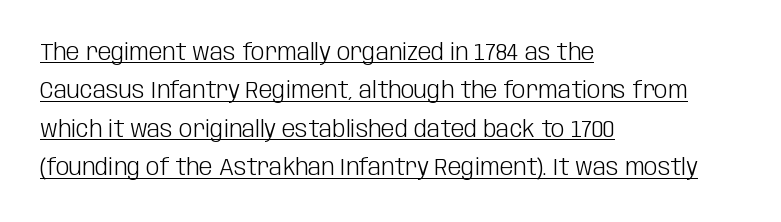
{"italic": "no", "bold": "no", "underline": "yes", "align": "left", "line_spacing": "normal", "line_spacing_ratio": 1.6, "letter_spacing": "normal", "letter_spacing_em": 0.0, "glyph_px": 24}
